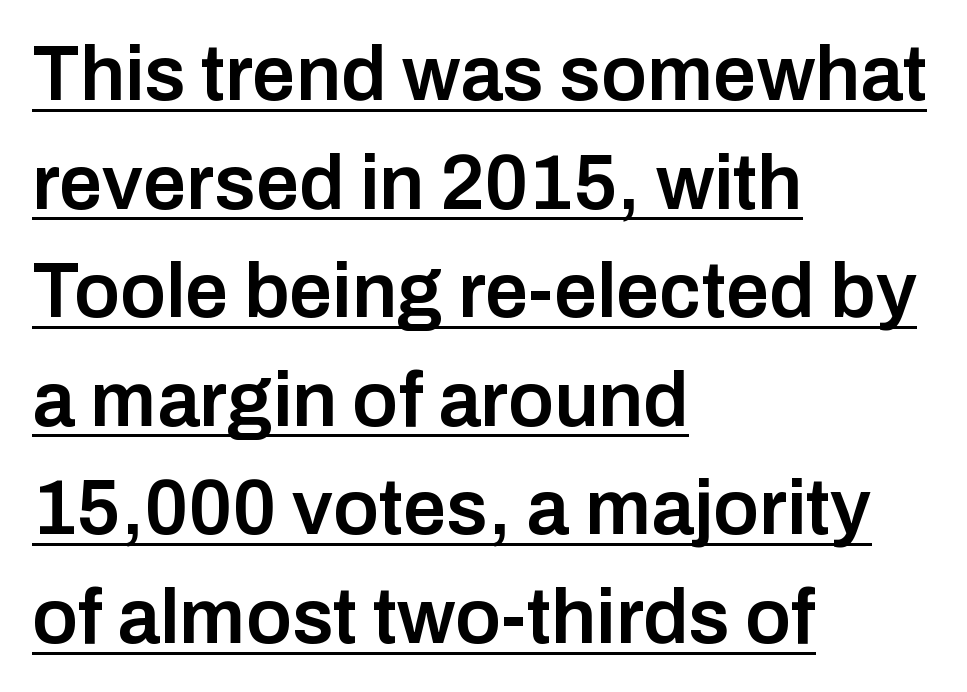
The image shows 77 px semibold sans-serif type, upright; set left-aligned, normal line spacing (1.41x), normal letter spacing, underlined; low stroke contrast and a medium x-height.
